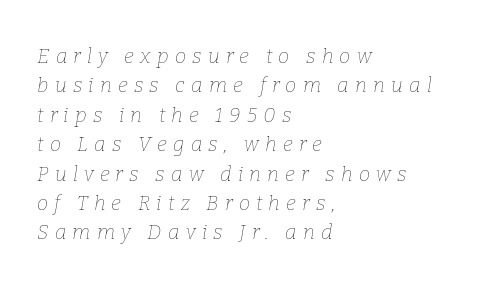
Q: Is the text bold? A: No.
Q: Is the text italic (slanted)? A: Yes, it leans right by about 9 degrees.
Q: Is the text underlined? A: No.
Q: How is the paragraph aligned? A: Left-aligned.
Q: Is the spacing between letters normal or unusually wide? A: Unusually wide.
Q: Is the spacing between lines tight, normal or loose? A: Normal.
